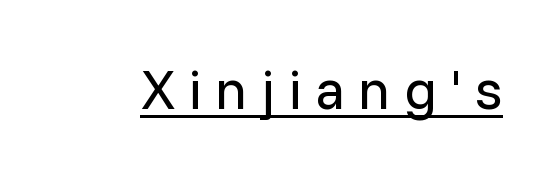
The image shows 57 px regular-weight sans-serif type, upright; set unusually wide letter spacing (+0.23 em), underlined; low stroke contrast and a medium x-height.
